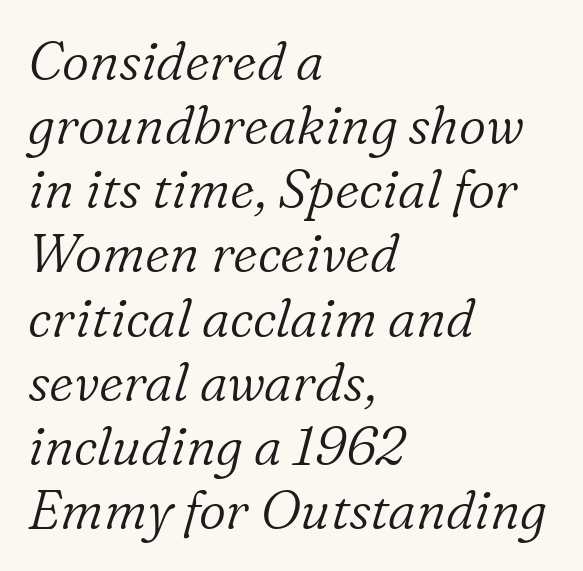
The image shows 53 px light serif type, italic (leaning right); set left-aligned, line spacing 1.21x, normal letter spacing, not underlined; low stroke contrast and a medium x-height.
